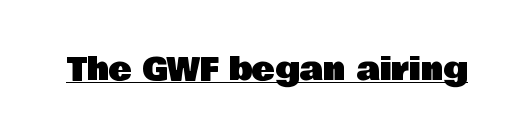
{"serif": "no", "italic": "no", "width": "normal", "stroke_contrast": "low", "x_height": "large", "monospaced": "no", "underline": "yes", "letter_spacing": "normal", "letter_spacing_em": 0.0, "glyph_px": 31}
